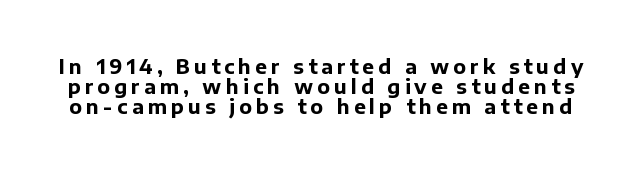
Rendered with straight, roman letterforms. The tracking reads as deliberately expanded to a designer's eye. Reading down the column, the eye jumps only a short way to each next line. Set as a true bold cut, around the 700 mark.
